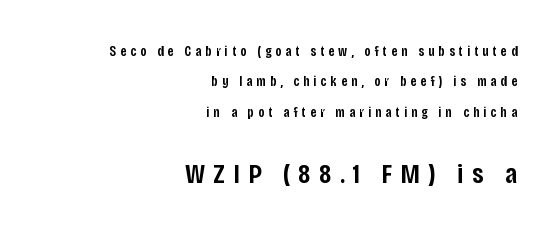
Q: Is the text bold? A: Semi-bold.
Q: Is the text italic (slanted)? A: No, it is upright.
Q: Is the typeface a serif or a sans-serif typeface? A: Sans-serif.
Q: Is the text underlined? A: No.
Q: How is the paragraph aligned? A: Right-aligned.
Q: Is the spacing between letters normal or unusually wide? A: Unusually wide.
Q: Is the spacing between lines tight, normal or loose? A: Loose.
Q: Which block of text is set in a larger size, the first (top) or the second (bottom)? A: The second (bottom) one.
Q: Width (condensed, normal, or wide)? A: Condensed.
Q: Stroke contrast? A: Low.
Q: x-height? A: Large.
Q: Monospaced? A: No.
